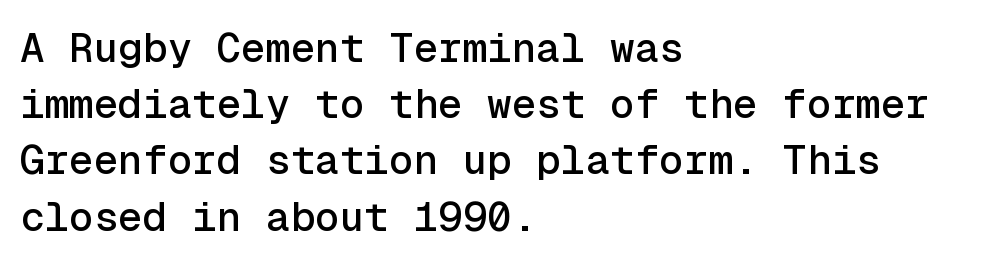
{"serif": "no", "italic": "no", "width": "normal", "x_height": "medium", "monospaced": "yes", "underline": "no", "align": "left", "line_spacing": "normal", "line_spacing_ratio": 1.37, "letter_spacing": "normal", "letter_spacing_em": 0.0, "glyph_px": 41}
